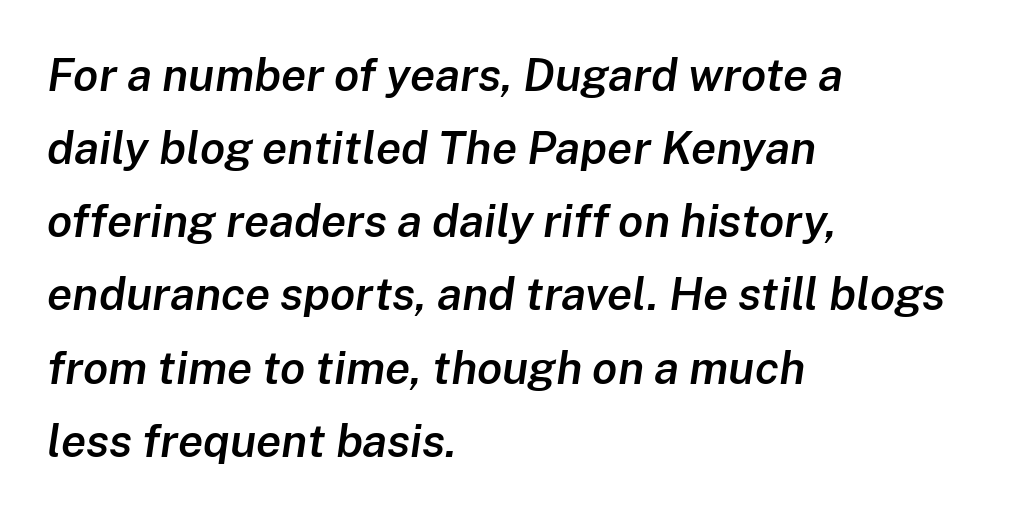
Q: Is the text bold? A: Semi-bold.
Q: Is the text italic (slanted)? A: Yes, it leans right by about 8 degrees.
Q: Is the text underlined? A: No.
Q: How is the paragraph aligned? A: Left-aligned.
Q: Is the spacing between letters normal or unusually wide? A: Normal.
Q: Is the spacing between lines tight, normal or loose? A: Normal.
Q: Width (condensed, normal, or wide)? A: Normal.
Q: Stroke contrast? A: Low.
Q: x-height? A: Medium.
Q: Monospaced? A: No.
